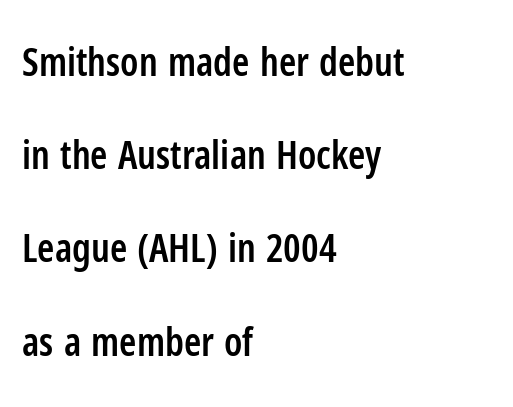
What's the leading like? Stretched, with rows far apart. Inter-character spacing is left at the font's built-in metrics. This rendering features lettering with no underline. A typesetter would call this proportional, since set widths differ per character. Look at the bottom of the vertical strokes: they stop flat, with no serifs. One-word summary of the alignment: left.
